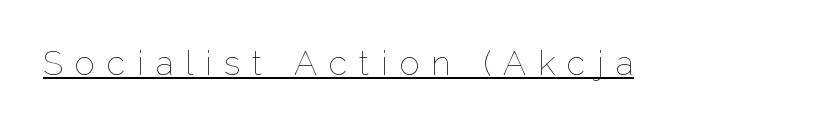
There is plenty of visible air inserted between adjacent glyphs. Proportional: the letters do not fall into vertical columns. Tall strokes in this sample are plumb rather than angled. Bold? No — there's no thickening of the strokes.
